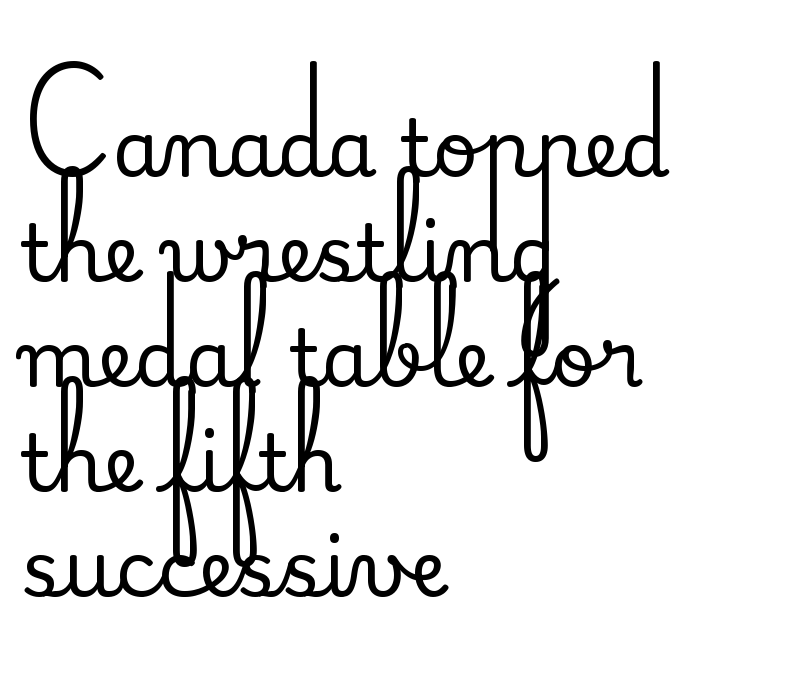
The face used here is rendered with its standard letterfit. Do the letters lean? They stand straight. Rule under the text: the space is simply empty. These lines sit exactly where default settings would place them. Character widths vary here, with narrow letters taking less room than wide ones.
